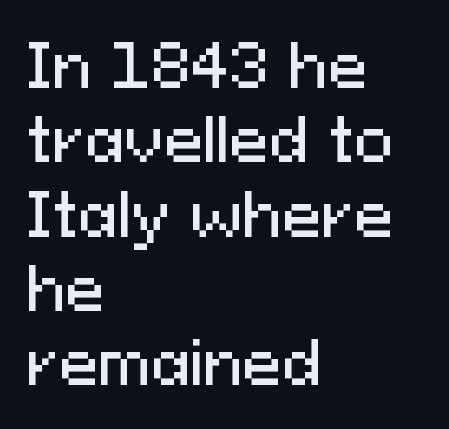
{"serif": "no", "italic": "no", "width": "normal", "stroke_contrast": "medium", "x_height": "medium", "monospaced": "no", "underline": "no", "align": "left", "line_spacing": "normal", "line_spacing_ratio": 1.26, "letter_spacing": "normal", "letter_spacing_em": 0.0, "glyph_px": 59}
